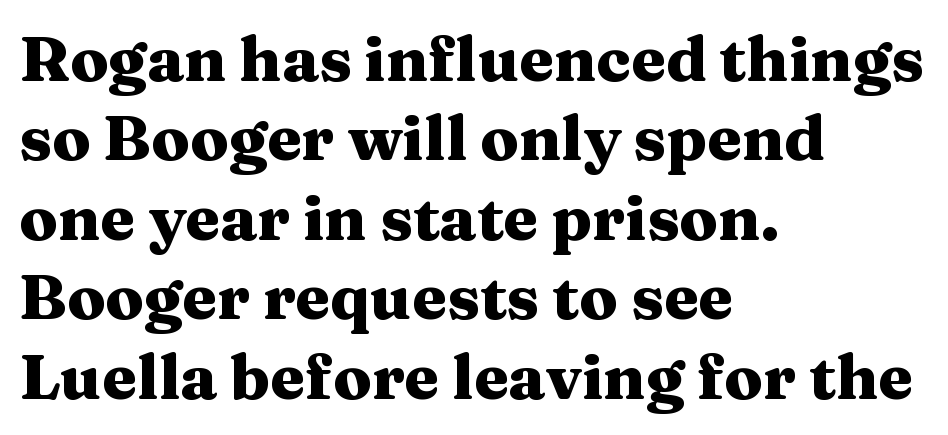
The image shows 63 px heavy, wide serif type, upright; set left-aligned, normal line spacing (1.26x), normal letter spacing, not underlined; medium stroke contrast and a medium x-height.
